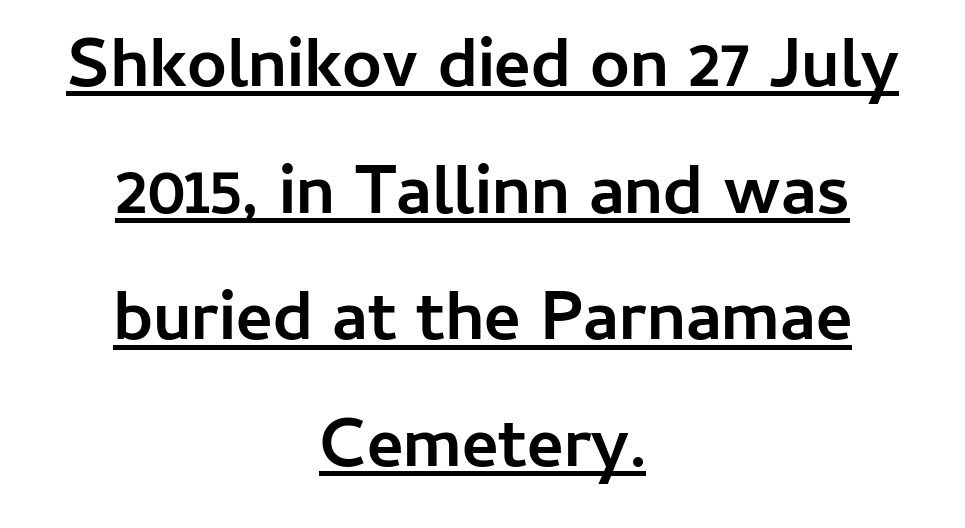
The image shows 70 px semibold sans-serif type, upright; set centered, line spacing 1.81x, normal letter spacing, underlined; low stroke contrast and a medium x-height.
